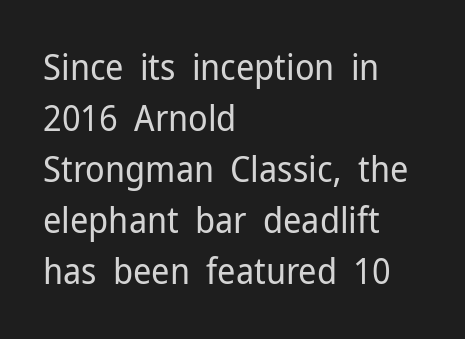
The image shows 36 px regular-weight sans-serif type, upright; set left-aligned, normal line spacing (1.42x), normal letter spacing, not underlined; low stroke contrast and a medium x-height.
